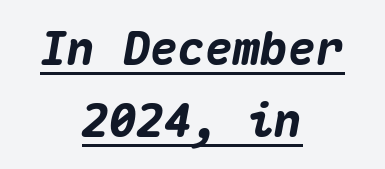
The image shows 46 px heavy type, italic (leaning right), monospaced; set centered, normal line spacing (1.56x), normal letter spacing, underlined; medium stroke contrast and a medium x-height.
